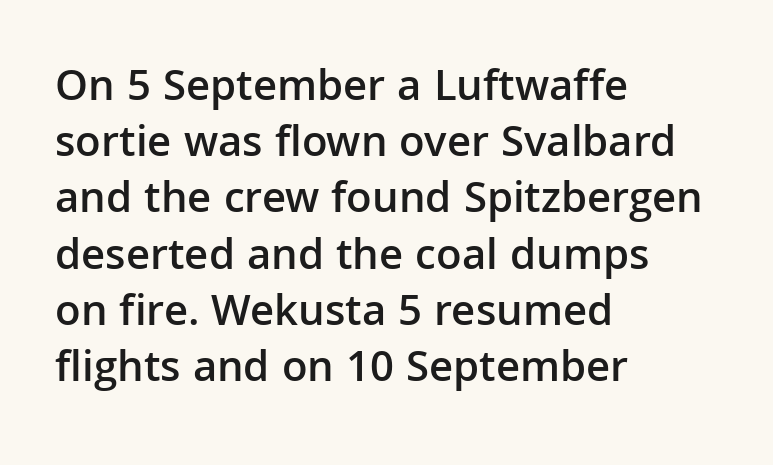
{"serif": "no", "italic": "no", "bold": "semi", "weight": "semibold", "width": "normal", "stroke_contrast": "low", "x_height": "medium", "monospaced": "no", "underline": "no", "align": "left", "line_spacing": "normal", "line_spacing_ratio": 1.25, "letter_spacing": "normal", "letter_spacing_em": 0.0, "glyph_px": 45}
